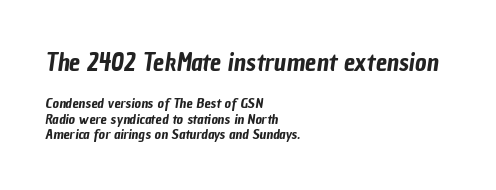
{"underline": "no", "align": "left", "line_spacing": "tight", "line_spacing_ratio": 1.12, "letter_spacing": "normal", "letter_spacing_em": 0.0, "larger_block": "first", "size_ratio": 1.79, "glyph_px": 25}
